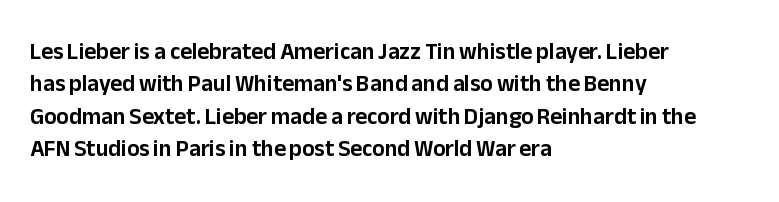
{"italic": "no", "underline": "no", "align": "left", "line_spacing": "normal", "line_spacing_ratio": 1.41, "letter_spacing": "normal", "letter_spacing_em": 0.0, "glyph_px": 23}
